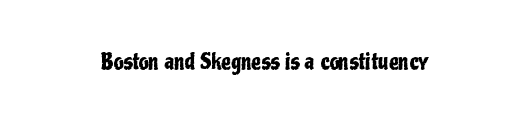
Q: Is the text italic (slanted)? A: No, it is upright.
Q: Is the text underlined? A: No.
Q: Is the spacing between letters normal or unusually wide? A: Normal.
